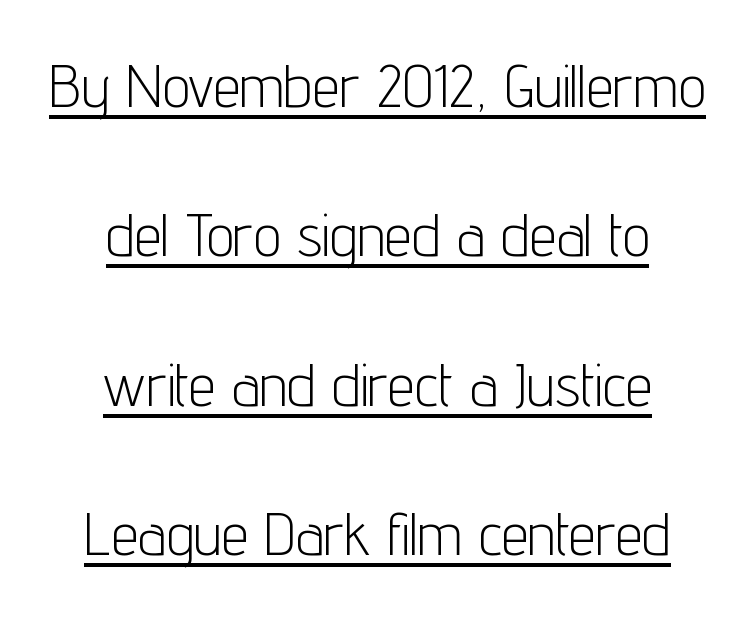
Q: Is the text bold? A: No.
Q: Is the text italic (slanted)? A: No, it is upright.
Q: Is the typeface a serif or a sans-serif typeface? A: Sans-serif.
Q: Is the text underlined? A: Yes.
Q: How is the paragraph aligned? A: Centered.
Q: Is the spacing between letters normal or unusually wide? A: Normal.
Q: Is the spacing between lines tight, normal or loose? A: Loose.
Q: Width (condensed, normal, or wide)? A: Condensed.
Q: Stroke contrast? A: Low.
Q: x-height? A: Medium.
Q: Monospaced? A: No.
